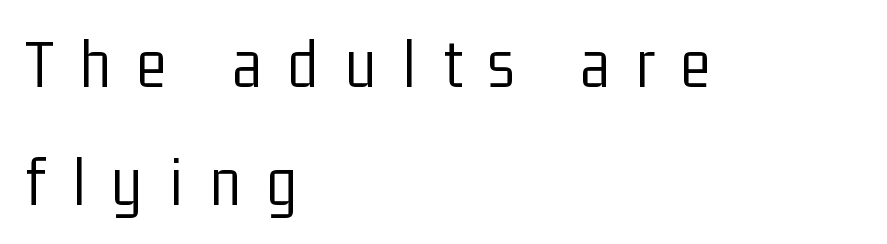
Leading matches the norm, producing a regular column. Each letter keeps its own natural width here, so spacing adapts to shape. This reads as an unemphasized weight, regular at the heaviest. Every character sits straight up, as roman type does.
